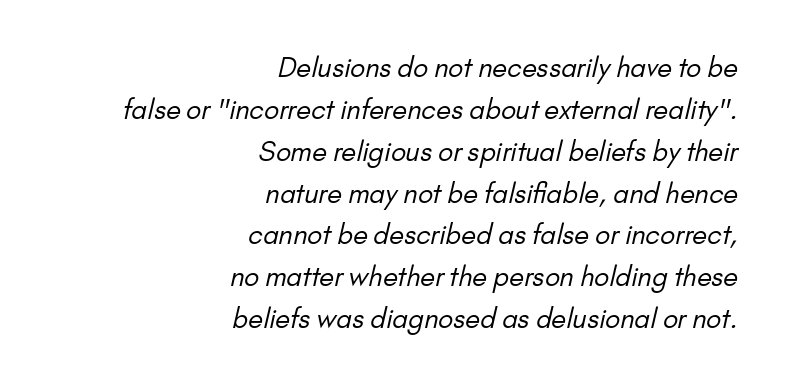
Q: Is the text bold? A: No.
Q: Is the text underlined? A: No.
Q: How is the paragraph aligned? A: Right-aligned.
Q: Is the spacing between letters normal or unusually wide? A: Normal.
Q: Is the spacing between lines tight, normal or loose? A: Normal.
